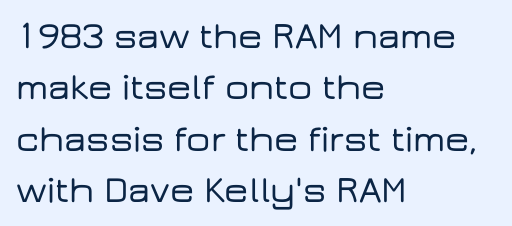
Unmarked baselines from the first word to the last. The glyphs in this specimen are sans serif. Words appear dense and cohesive because spacing is normal. Which margin do the lines hug? The left one — the right edge is uneven. The line-height multiplier appears to be the usual default. Looks like regular typesetting: each glyph gets only the width it needs.
